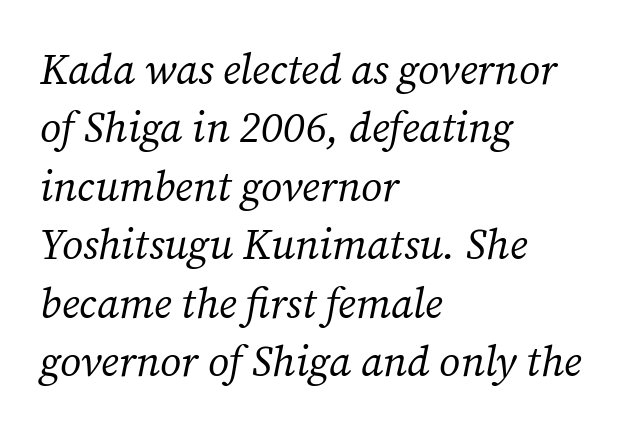
{"serif": "yes", "italic": "yes", "lean": "right", "slant_degrees": 12, "bold": "no", "weight": "regular", "width": "normal", "stroke_contrast": "medium", "x_height": "medium", "monospaced": "no", "underline": "no", "align": "left", "line_spacing": "normal", "line_spacing_ratio": 1.39, "letter_spacing": "normal", "letter_spacing_em": 0.0, "glyph_px": 42}
